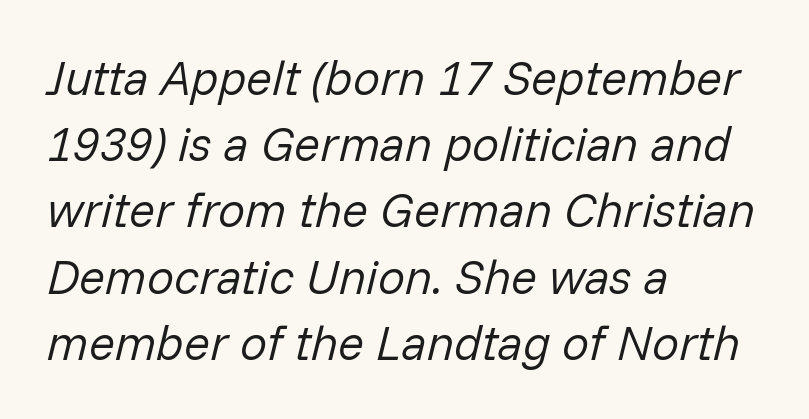
Q: Is the text bold? A: No.
Q: Is the text italic (slanted)? A: Yes, it leans right by about 14 degrees.
Q: Is the text underlined? A: No.
Q: How is the paragraph aligned? A: Left-aligned.
Q: Is the spacing between letters normal or unusually wide? A: Normal.
Q: Is the spacing between lines tight, normal or loose? A: Normal.
Q: Width (condensed, normal, or wide)? A: Normal.
Q: Stroke contrast? A: Low.
Q: x-height? A: Medium.
Q: Monospaced? A: No.
